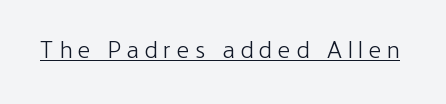
{"italic": "no", "bold": "no", "underline": "yes", "letter_spacing": "wide", "letter_spacing_em": 0.26, "glyph_px": 24}
